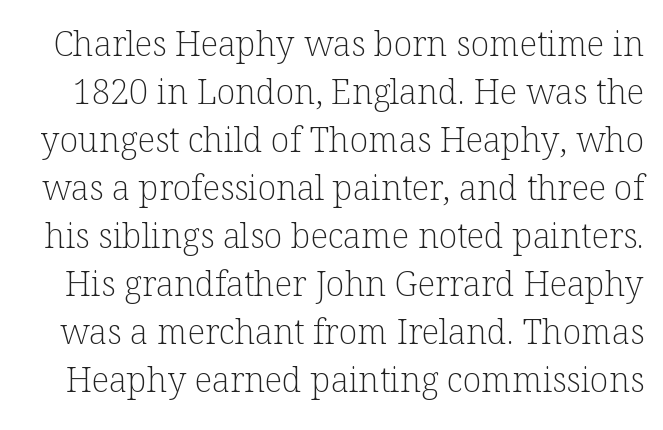
Italic? Not at all — the glyphs are vertical. The passage shown is typed in a proportional face where columns would drift. Examine the stroke ends and you'll spot serifs. Weight class: somewhere from thin through regular.
